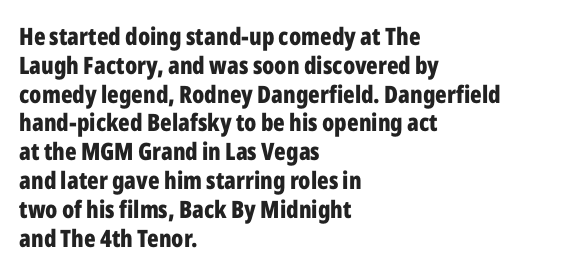
{"italic": "no", "bold": "yes", "underline": "no", "align": "left", "line_spacing_ratio": 1.2, "letter_spacing": "normal", "letter_spacing_em": 0.0, "glyph_px": 24}
